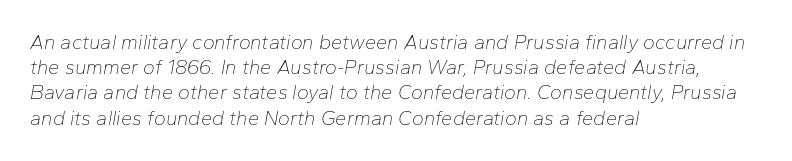
Q: Is the text bold? A: No.
Q: Is the text italic (slanted)? A: Yes, it leans right by about 10 degrees.
Q: Is the text underlined? A: No.
Q: How is the paragraph aligned? A: Left-aligned.
Q: Is the spacing between letters normal or unusually wide? A: Normal.
Q: Is the spacing between lines tight, normal or loose? A: Normal.
